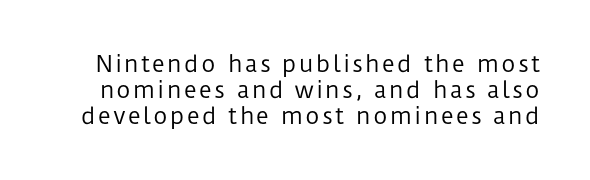
Descender tails drop into unmarked territory. Style check: upright. Stem width sits at or under what a default text font uses.
